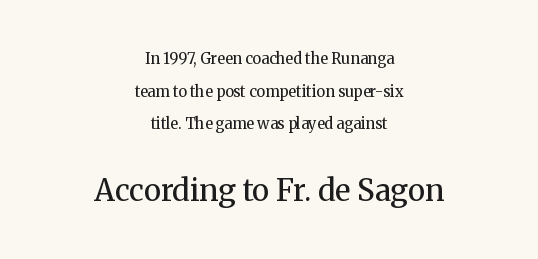
These lines are rendered in a variable-pitch font. Posture: upright roman. If you measured baseline to baseline, you'd find a long distance. Teacher's note: observe the equal gaps on both sides — that is centered alignment. The space directly below the letters is spotless. You get the small type first, then a jump to larger type.
